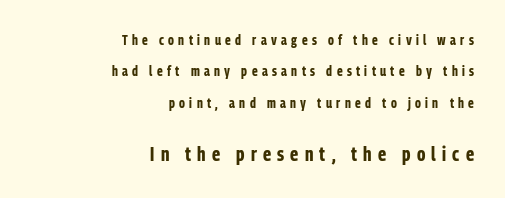
Between one letter and the next there's a generous, obvious gap. Small over large — that's the arrangement of the two blocks here. The baseline area is clear. The letters stand straight up with perfectly vertical stems. These lines stack with their right ends in a neat column.
